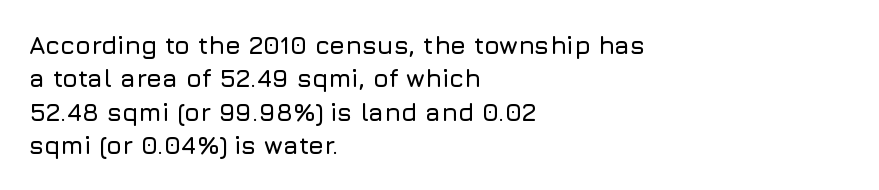
{"italic": "no", "underline": "no", "align": "left", "line_spacing": "normal", "line_spacing_ratio": 1.34, "letter_spacing": "normal", "letter_spacing_em": 0.0, "glyph_px": 25}
